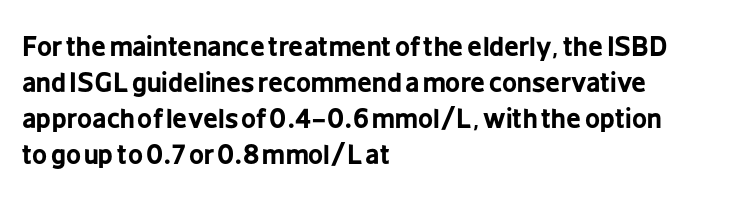
The image shows 26 px bold type, upright; set left-aligned, normal line spacing (1.38x), normal letter spacing, not underlined.
